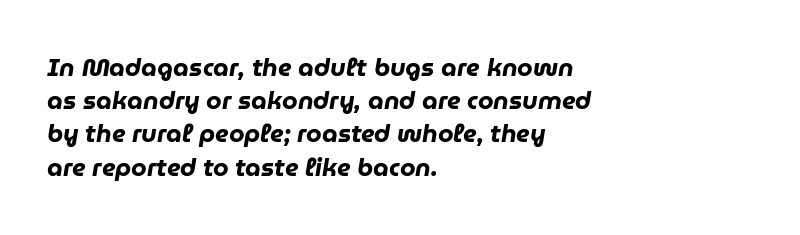
The image shows 25 px bold type, italic (leaning right); set left-aligned, normal line spacing (1.33x), normal letter spacing, not underlined.
